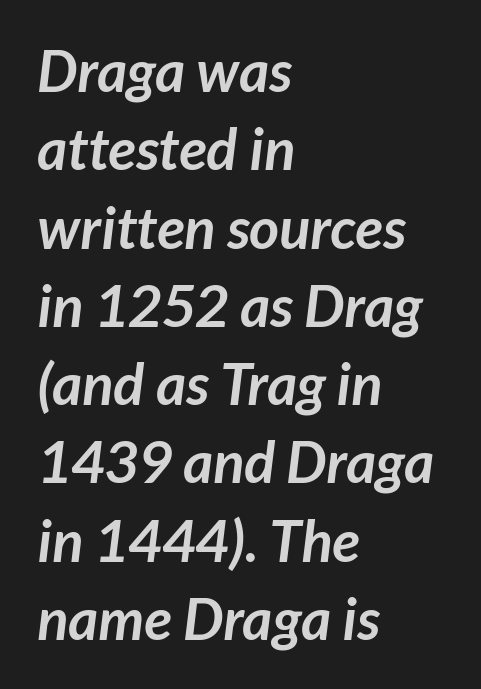
Notice how thick the strokes are: this is what a full bold looks like. Students, note that the glyphs here touch the page at normal intervals. Varying glyph widths throughout — classic text-font behaviour. Rule under the text: the space is simply empty. Typographically, this falls in the sans-serif category.
